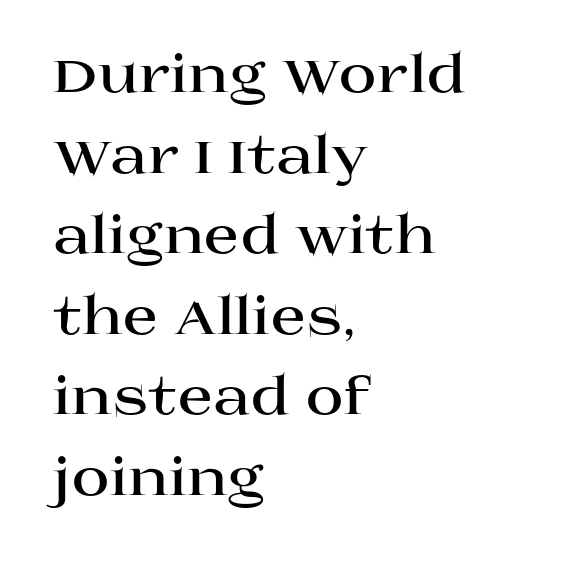
The image shows 52 px bold, wide serif type, upright; set left-aligned, normal line spacing (1.55x), normal letter spacing, not underlined; high stroke contrast and a large x-height.
